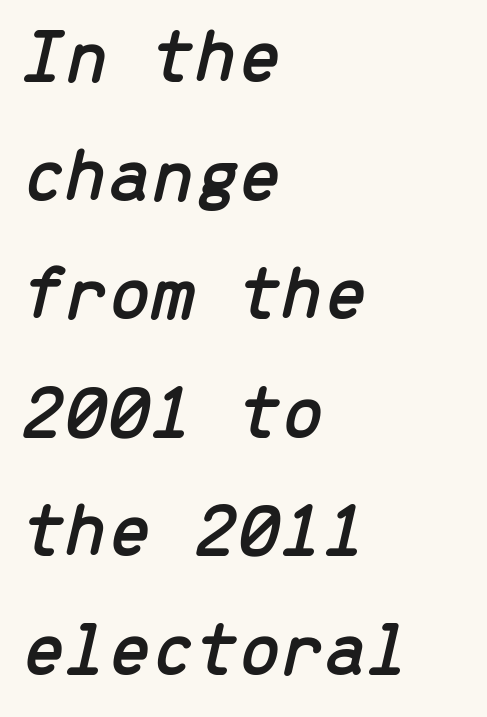
The passage shown stacks its lines at a standard gap. In CSS terms this would be text-align: left. Tracking here is standard; glyphs follow each other at the usual distance. Descenders are the only things crossing below the line. This is oblique type, the kind used for emphasis or titles.
